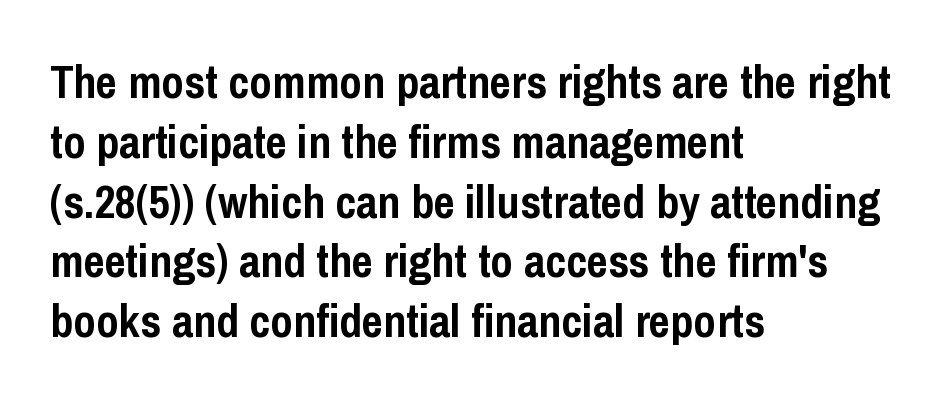
Upright lettering throughout. These lines stack with their left ends in a neat column. Unmarked baselines from the first word to the last. Notice how descenders clear the ascenders below comfortably — that's standard leading. The type family on display is of the sans-serif kind. A typesetter would call this proportional, since set widths differ per character.
